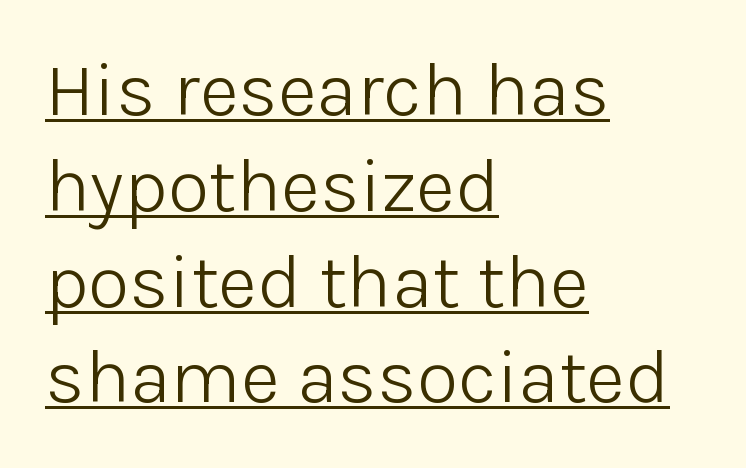
{"serif": "no", "italic": "no", "bold": "no", "weight": "light", "width": "normal", "stroke_contrast": "low", "x_height": "medium", "monospaced": "no", "underline": "yes", "align": "left", "line_spacing": "normal", "line_spacing_ratio": 1.26, "letter_spacing": "normal", "letter_spacing_em": 0.0, "glyph_px": 76}
